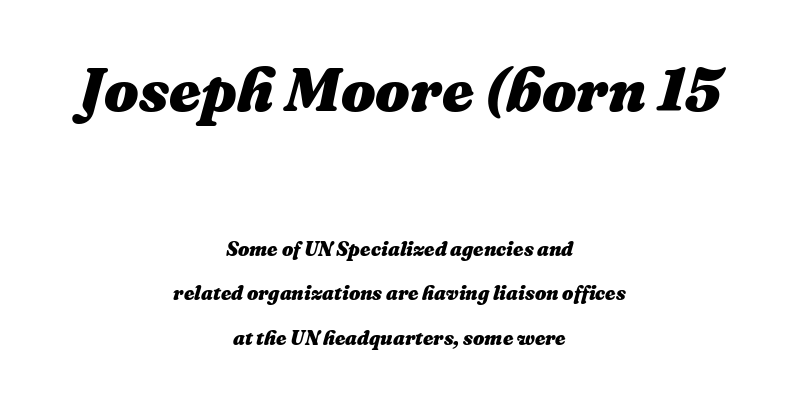
{"italic": "yes", "lean": "right", "slant_degrees": 16, "bold": "yes", "weight": "heavy", "width": "normal", "stroke_contrast": "medium", "x_height": "medium", "monospaced": "no", "underline": "no", "align": "center", "line_spacing": "loose", "line_spacing_ratio": 2.23, "letter_spacing": "normal", "letter_spacing_em": 0.0, "larger_block": "first", "size_ratio": 3.05, "glyph_px": 61}
